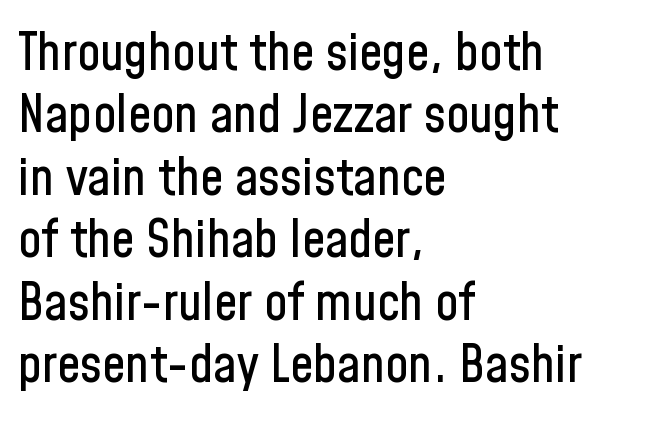
The image shows 52 px condensed sans-serif type, upright; set left-aligned, line spacing 1.2x, normal letter spacing, not underlined; low stroke contrast and a medium x-height.
